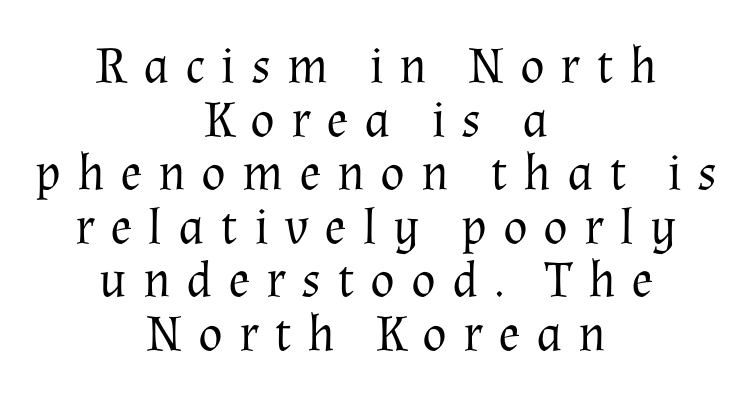
The image shows 51 px regular-weight serif type, upright; set centered, tight line spacing (1.05x), unusually wide letter spacing (+0.31 em), not underlined; medium stroke contrast and a medium x-height.
